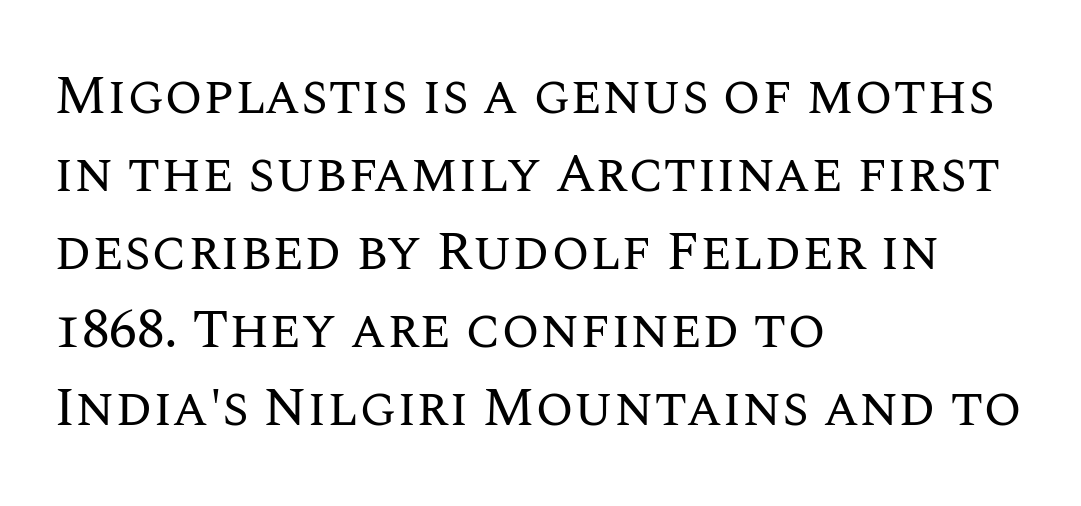
{"italic": "no", "bold": "no", "weight": "regular", "width": "normal", "stroke_contrast": "medium", "x_height": "large", "monospaced": "no", "underline": "no", "align": "left", "line_spacing": "normal", "line_spacing_ratio": 1.42, "letter_spacing": "normal", "letter_spacing_em": 0.0, "glyph_px": 55}
